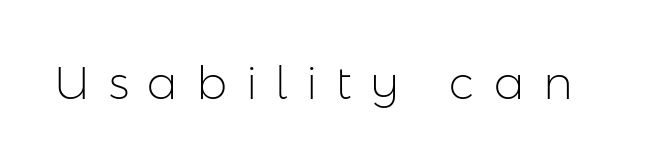
{"serif": "no", "italic": "no", "bold": "no", "weight": "light", "width": "normal", "stroke_contrast": "low", "x_height": "medium", "monospaced": "no", "underline": "no", "letter_spacing": "wide", "letter_spacing_em": 0.4, "glyph_px": 46}
